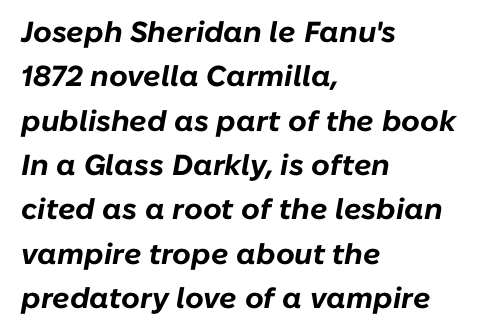
The designer left line spacing at the default. Check under the words: just untouched page. Typographic density is high because the face is bold. Here the glyphs are tracked normally, forming tight word shapes.
